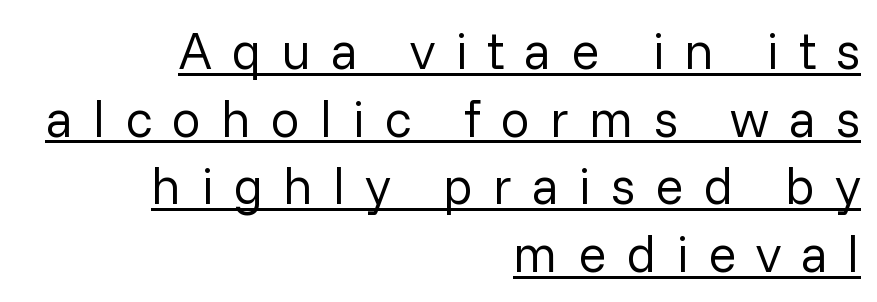
The image shows 52 px regular-weight sans-serif type, upright; set right-aligned, normal line spacing (1.3x), unusually wide letter spacing (+0.38 em), underlined; low stroke contrast and a medium x-height.
